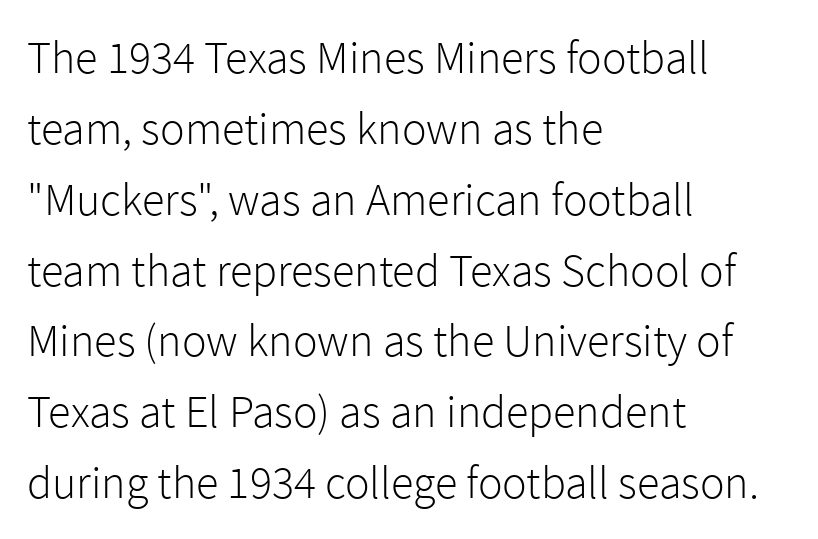
A typesetter would call this proportional, since set widths differ per character. The letters sit at their default tracking, neither squeezed nor spread. Notice how the stems are strictly vertical — no italics here. Weight class: somewhere from thin through regular.
